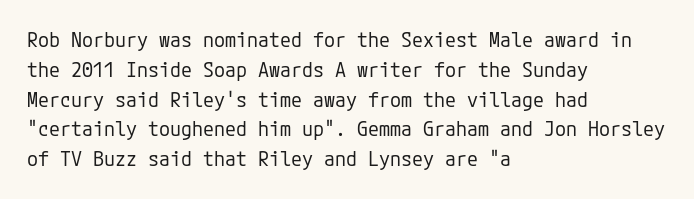
Q: Is the text bold? A: No.
Q: Is the text italic (slanted)? A: No, it is upright.
Q: Is the text underlined? A: No.
Q: How is the paragraph aligned? A: Left-aligned.
Q: Is the spacing between letters normal or unusually wide? A: Normal.
Q: Is the spacing between lines tight, normal or loose? A: Normal.
